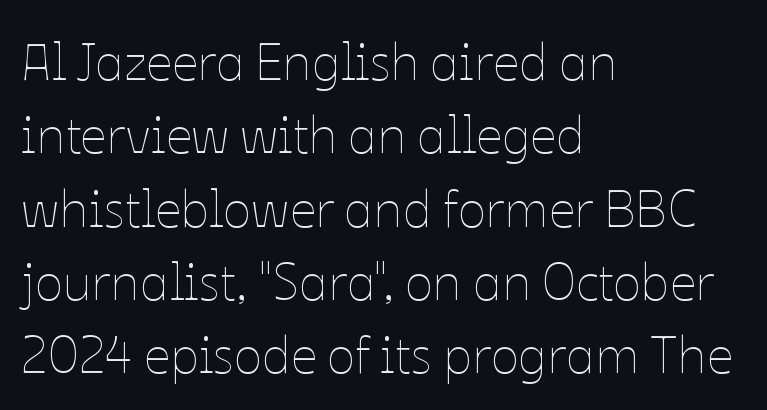
The image shows 52 px thin type, upright; set left-aligned, normal line spacing (1.41x), normal letter spacing, not underlined; low stroke contrast and a medium x-height.
